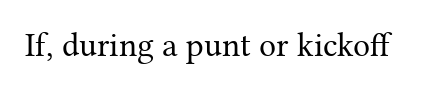
Think of a printed novel: that variable character pitch is what you see here. Classification — serif. Italic: no, the glyphs are upright roman. The weight tops out at a normal text grade. The strip under each line holds only bare page.
